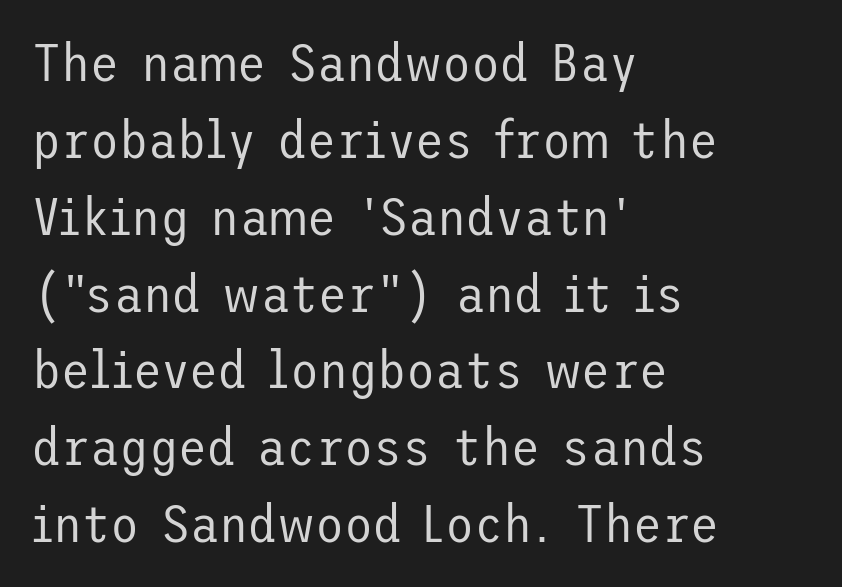
The image shows 53 px regular-weight sans-serif type, upright; set left-aligned, normal line spacing (1.45x), normal letter spacing, not underlined; low stroke contrast and a medium x-height.
